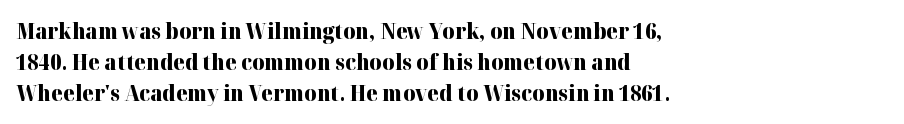
Posture: vertical. A classic flush-left, rag-right setting is used for this passage. Horizontal bands of white between lines are of average thickness. Each word holds together tightly as a unit, with standard inter-letter gaps. The font is running at its bold setting.
